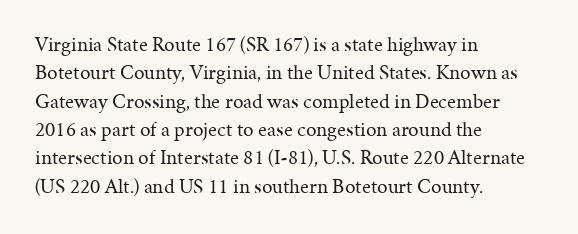
Evenly set lines give the paragraph a standard silhouette. Students, note that the glyphs here touch the page at normal intervals. In terms of posture, this sample is upright. Typeset ragged right — the left edge is the straight one.
